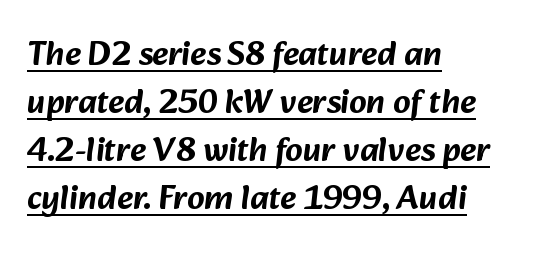
{"serif": "no", "width": "normal", "stroke_contrast": "low", "x_height": "medium", "monospaced": "no", "underline": "yes", "align": "left", "line_spacing": "normal", "line_spacing_ratio": 1.41, "letter_spacing": "normal", "letter_spacing_em": 0.0, "glyph_px": 34}
